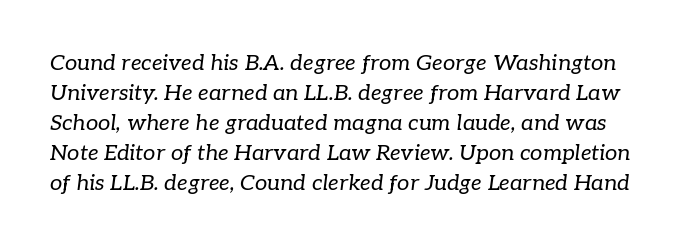
The image shows 22 px text type, italic (leaning right); set normal line spacing (1.36x), normal letter spacing, not underlined.
